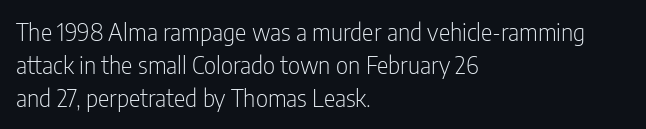
The image shows 24 px text type, upright; set left-aligned, normal line spacing (1.37x), normal letter spacing, not underlined.
